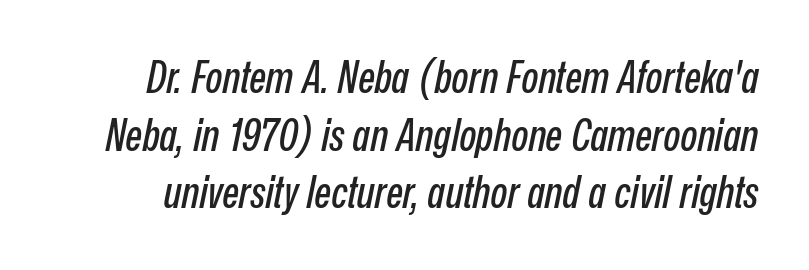
One glance says typical: line gaps are just what's usual. Would a proofreader flag this as italicized? Yes. These lines are rendered in a variable-pitch font. A bare baseline throughout the passage.
